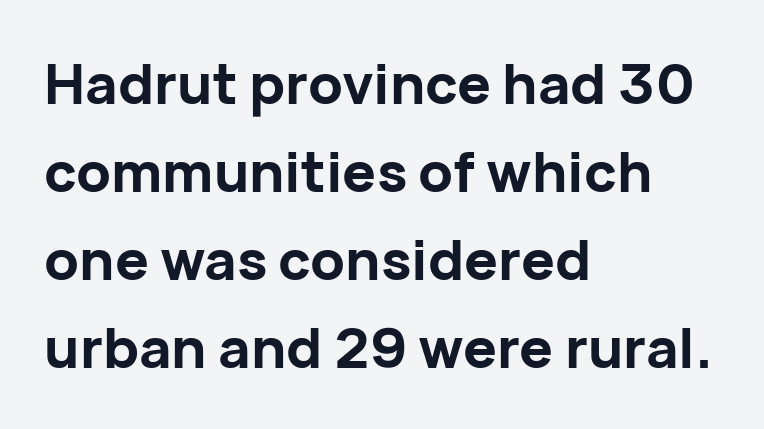
Q: Is the text bold? A: Yes.
Q: Is the text italic (slanted)? A: No, it is upright.
Q: Is the typeface a serif or a sans-serif typeface? A: Sans-serif.
Q: Is the text underlined? A: No.
Q: How is the paragraph aligned? A: Left-aligned.
Q: Is the spacing between letters normal or unusually wide? A: Normal.
Q: Is the spacing between lines tight, normal or loose? A: Normal.
Q: Width (condensed, normal, or wide)? A: Normal.
Q: Stroke contrast? A: Low.
Q: x-height? A: Medium.
Q: Monospaced? A: No.
